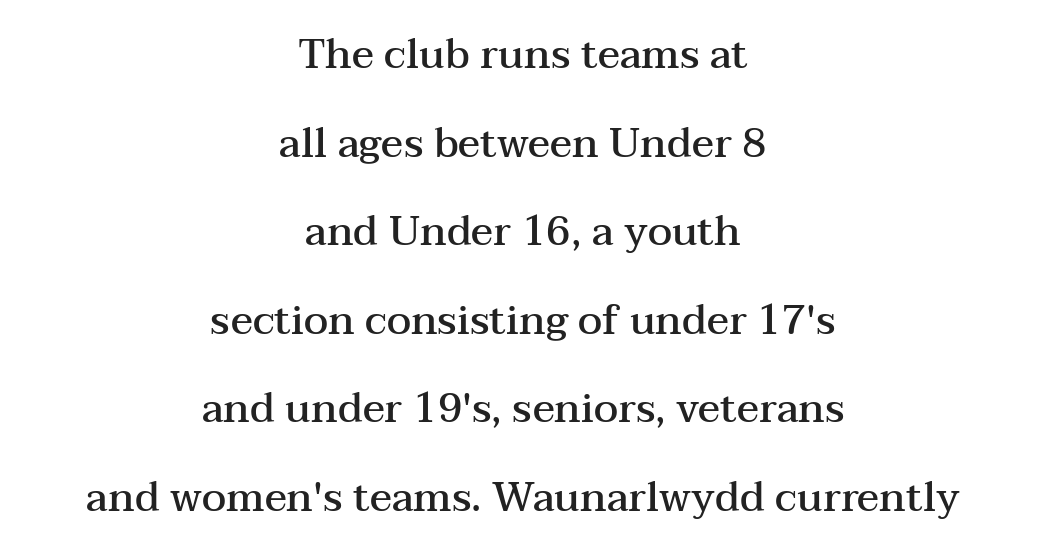
The image shows 41 px semibold, wide serif type, upright; set centered, loose line spacing (2.16x), normal letter spacing, not underlined; medium stroke contrast and a medium x-height.
